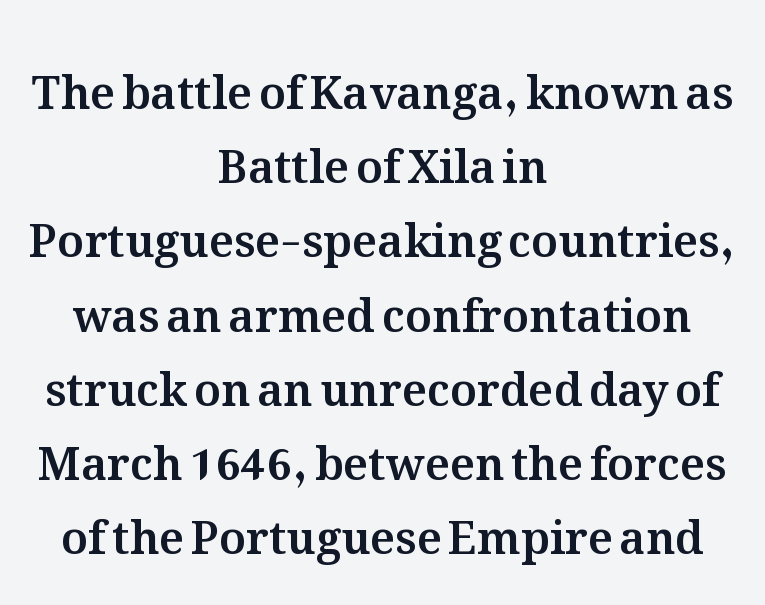
Q: Is the text italic (slanted)? A: No, it is upright.
Q: Is the text underlined? A: No.
Q: How is the paragraph aligned? A: Centered.
Q: Is the spacing between letters normal or unusually wide? A: Normal.
Q: Is the spacing between lines tight, normal or loose? A: Normal.
Q: Width (condensed, normal, or wide)? A: Normal.
Q: Stroke contrast? A: Medium.
Q: x-height? A: Medium.
Q: Monospaced? A: No.
